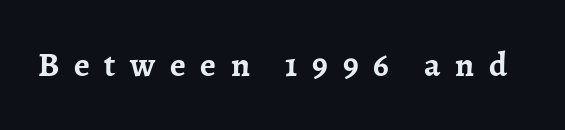
Q: Is the text bold? A: Yes.
Q: Is the text italic (slanted)? A: No, it is upright.
Q: Is the typeface a serif or a sans-serif typeface? A: Serif.
Q: Is the text underlined? A: No.
Q: Is the spacing between letters normal or unusually wide? A: Unusually wide.
Q: Width (condensed, normal, or wide)? A: Normal.
Q: Stroke contrast? A: Low.
Q: x-height? A: Medium.
Q: Monospaced? A: No.
